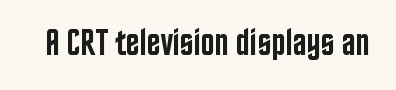
The string is rendered with underlining switched off. Nobody touched the tracking dial on this one. Do the letters lean? They stand straight. This is sans-serif lettering, the kind often seen on screens and signage. Compared with an ordinary text face, these strokes are moderately heavier — a semibold. Each letter keeps its own natural width here, so spacing adapts to shape.
